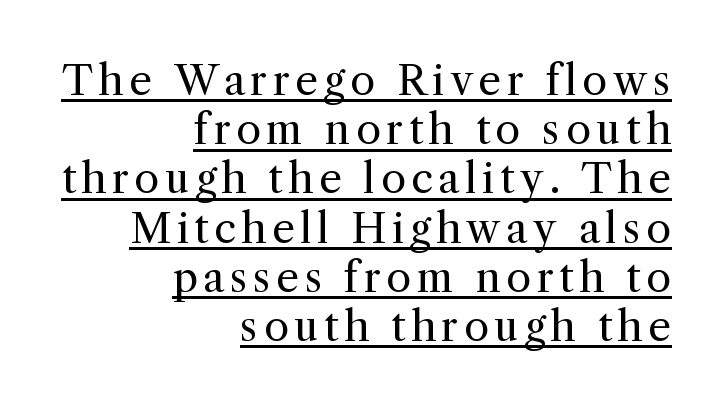
Q: Is the text bold? A: No.
Q: Is the text italic (slanted)? A: No, it is upright.
Q: Is the typeface a serif or a sans-serif typeface? A: Serif.
Q: Is the text underlined? A: Yes.
Q: How is the paragraph aligned? A: Right-aligned.
Q: Width (condensed, normal, or wide)? A: Normal.
Q: x-height? A: Medium.
Q: Monospaced? A: No.
